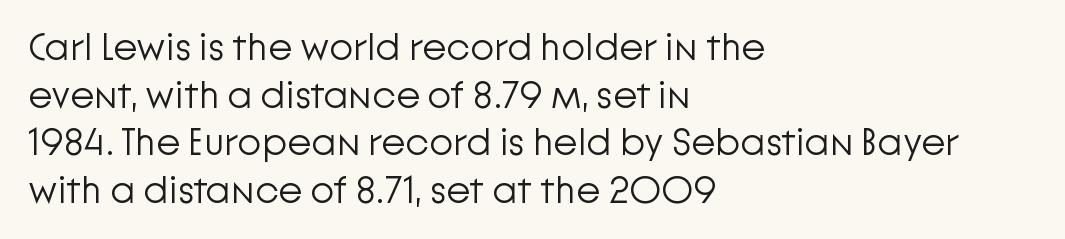
The image shows 39 px light sans-serif type, upright; set left-aligned, line spacing 1.22x, normal letter spacing, not underlined; low stroke contrast and a medium x-height.
